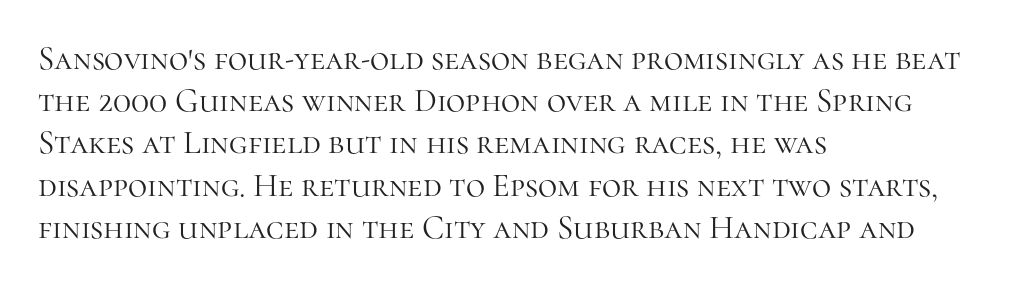
Each letter keeps its own natural width here, so spacing adapts to shape. Is there any slant? The stems are plumb. Bold? No — there's no thickening of the strokes. This rendering features lettering with no underline. Look at the tracking — it's just the regular setting, nothing added. Baseline-to-baseline distance is the conventional proportion of letter height.
